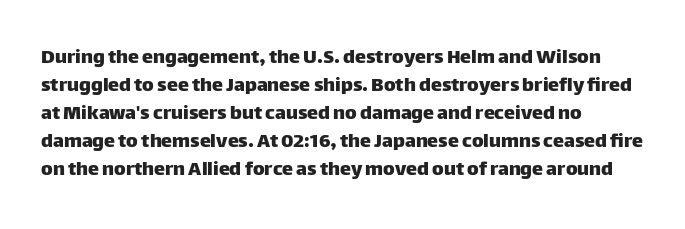
Q: Is the text italic (slanted)? A: No, it is upright.
Q: Is the text underlined? A: No.
Q: How is the paragraph aligned? A: Left-aligned.
Q: Is the spacing between letters normal or unusually wide? A: Normal.
Q: Is the spacing between lines tight, normal or loose? A: Normal.
